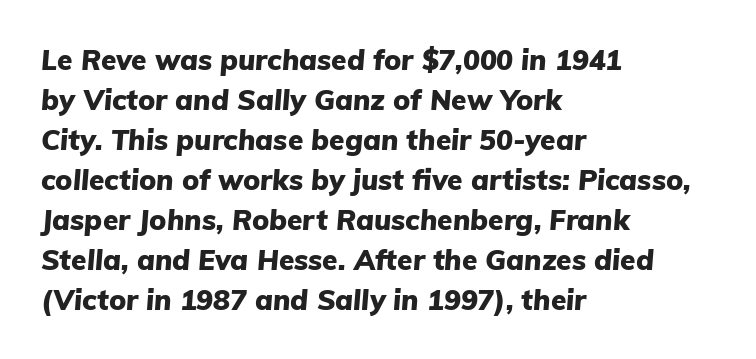
{"italic": "yes", "lean": "right", "slant_degrees": 5, "bold": "yes", "weight": "heavy", "width": "normal", "stroke_contrast": "low", "x_height": "medium", "monospaced": "no", "underline": "no", "align": "left", "line_spacing": "normal", "line_spacing_ratio": 1.43, "letter_spacing": "normal", "letter_spacing_em": 0.0, "glyph_px": 28}
